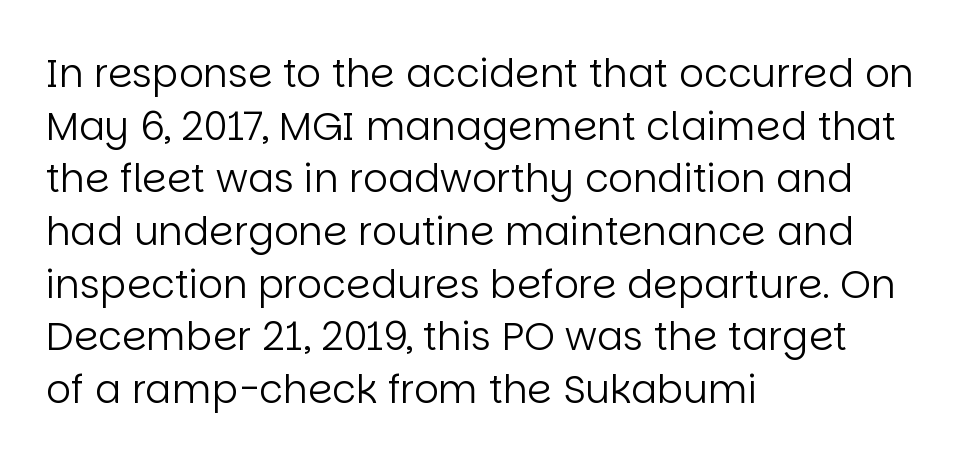
You could not count columns in this text — the font is proportionally spaced. Upright lettering throughout. Casual observation: everything's shoved over to the left. Just letters on the line, the space beneath them empty. The horizontal fit of the characters is conventional and even.
